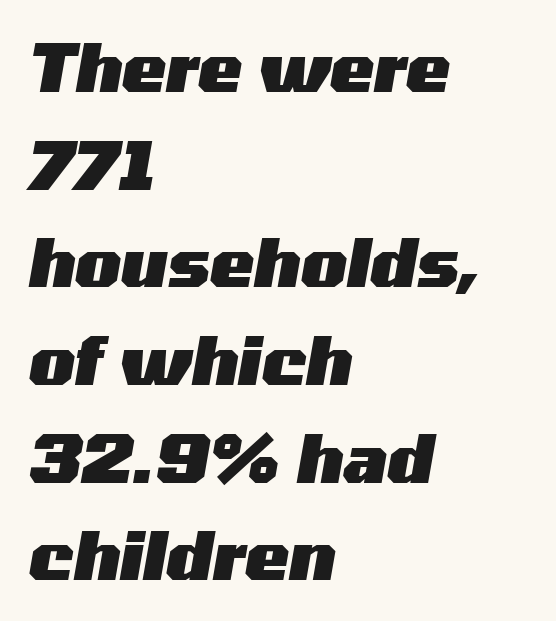
Think of a printed novel: that variable character pitch is what you see here. Line spacing here is normal. Each glyph is drawn with heavy, bold strokes. Caption: multi-line text, flush left, ragged right.
